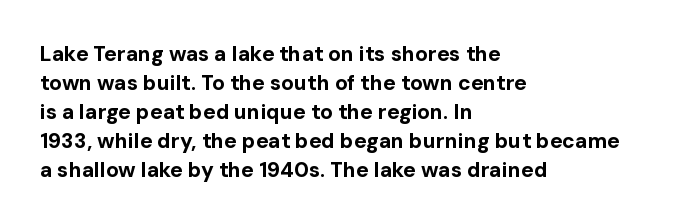
The lines are quadded left. These lines keep a tight, regular rhythm from letter to letter. The gap between lines stays unmarked. It's the straight-up-and-down kind of type. The rendering uses a moderate line-height, typical for paragraphs. Pretty heavy lettering here — definitely bold.
